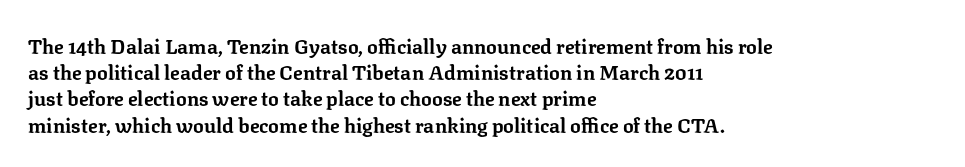
Leftover space on each line is placed entirely after the last word. Honestly, the row spacing looks completely unremarkable. This sample uses an upright cut, with every glyph sitting square on the baseline. A typesetter would call this zero additional tracking. Check the space under the baseline: it is left empty.
